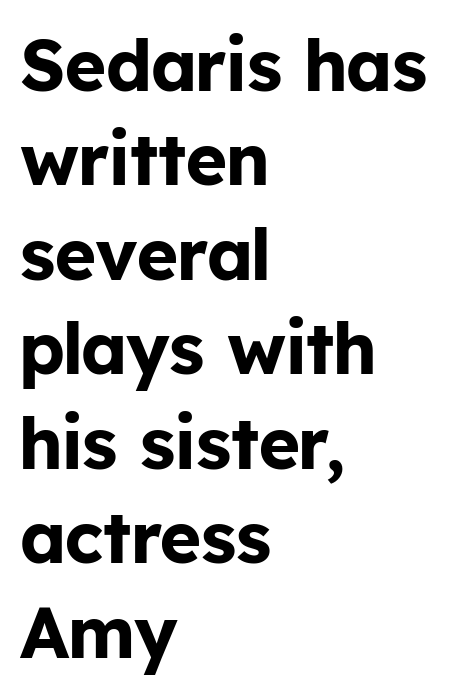
{"serif": "no", "italic": "no", "bold": "yes", "weight": "bold", "width": "normal", "stroke_contrast": "low", "x_height": "medium", "monospaced": "no", "underline": "no", "align": "left", "line_spacing": "normal", "line_spacing_ratio": 1.33, "letter_spacing": "normal", "letter_spacing_em": 0.0, "glyph_px": 71}
